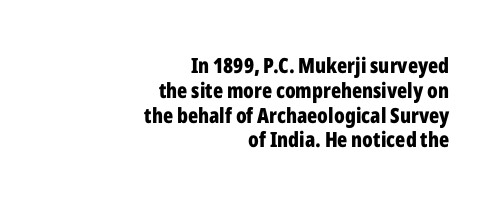
Q: Is the text bold? A: Yes.
Q: Is the text italic (slanted)? A: No, it is upright.
Q: Is the text underlined? A: No.
Q: How is the paragraph aligned? A: Right-aligned.
Q: Is the spacing between letters normal or unusually wide? A: Normal.
